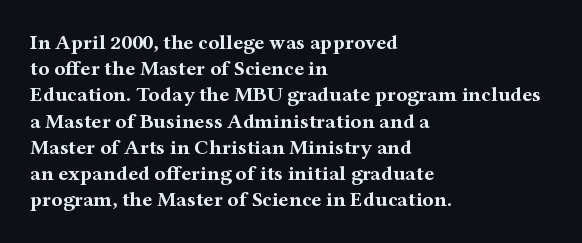
Does the weight exceed regular? Yes, all the way to bold. A typesetter would mark this as roman, not italic. The glyphs are unaccompanied by any horizontal stroke below them. Interline gaps are of average width in this sample. The horizontal fit of the characters is conventional and even.
